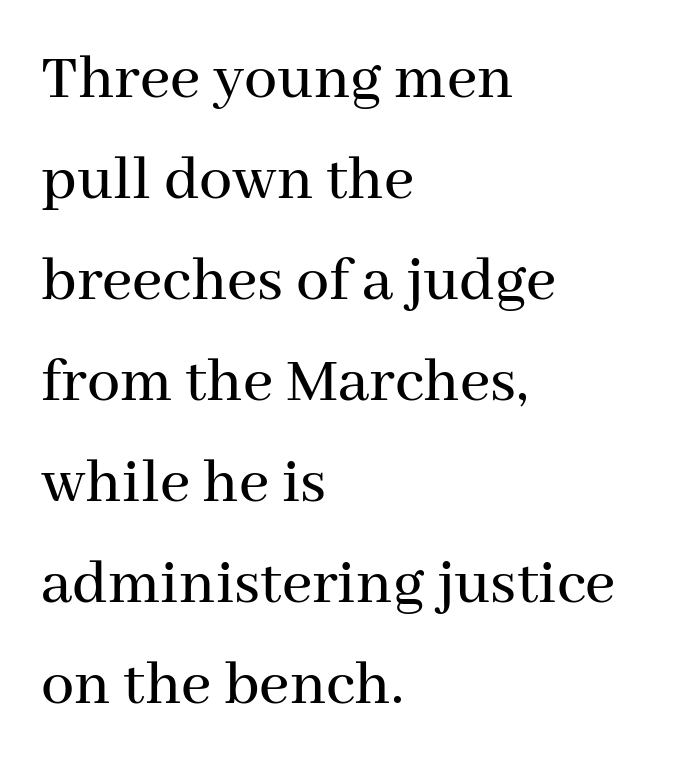
Short note: letters normally spaced. Old-style or modern, the face here clearly has serifs. Does the leading feel generous? No, just average. The letters stand upright; this is a roman face. The strip under each line holds only bare page. Looks like regular typesetting: each glyph gets only the width it needs.
